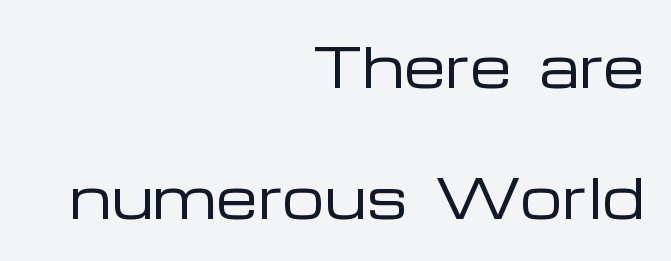
Q: Is the text bold? A: No.
Q: Is the text italic (slanted)? A: No, it is upright.
Q: Is the typeface a serif or a sans-serif typeface? A: Sans-serif.
Q: Is the text underlined? A: No.
Q: How is the paragraph aligned? A: Right-aligned.
Q: Is the spacing between letters normal or unusually wide? A: Normal.
Q: Is the spacing between lines tight, normal or loose? A: Loose.
Q: Width (condensed, normal, or wide)? A: Wide.
Q: Stroke contrast? A: Low.
Q: x-height? A: Medium.
Q: Monospaced? A: No.
